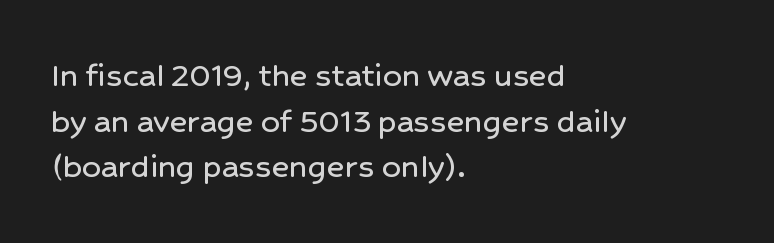
Q: Is the text italic (slanted)? A: No, it is upright.
Q: Is the typeface a serif or a sans-serif typeface? A: Sans-serif.
Q: Is the text underlined? A: No.
Q: How is the paragraph aligned? A: Left-aligned.
Q: Is the spacing between letters normal or unusually wide? A: Normal.
Q: Width (condensed, normal, or wide)? A: Normal.
Q: Stroke contrast? A: Low.
Q: x-height? A: Medium.
Q: Monospaced? A: No.
